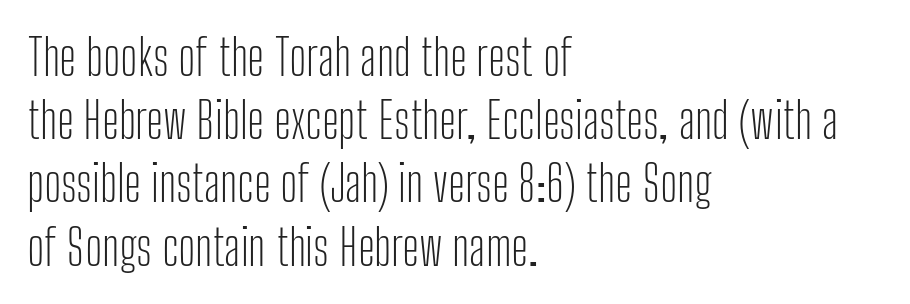
Q: Is the text bold? A: No.
Q: Is the text italic (slanted)? A: No, it is upright.
Q: Is the typeface a serif or a sans-serif typeface? A: Sans-serif.
Q: Is the text underlined? A: No.
Q: How is the paragraph aligned? A: Left-aligned.
Q: Is the spacing between letters normal or unusually wide? A: Normal.
Q: Is the spacing between lines tight, normal or loose? A: Normal.
Q: Width (condensed, normal, or wide)? A: Condensed.
Q: Stroke contrast? A: Low.
Q: x-height? A: Medium.
Q: Monospaced? A: No.
